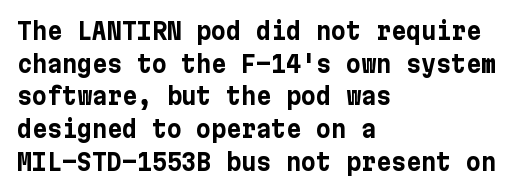
Q: Is the text bold? A: Yes.
Q: Is the text italic (slanted)? A: No, it is upright.
Q: Is the text underlined? A: No.
Q: How is the paragraph aligned? A: Left-aligned.
Q: Is the spacing between letters normal or unusually wide? A: Normal.
Q: Is the spacing between lines tight, normal or loose? A: Normal.
